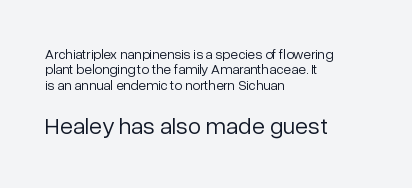
Q: Is the text bold? A: No.
Q: Is the text italic (slanted)? A: No, it is upright.
Q: Is the text underlined? A: No.
Q: How is the paragraph aligned? A: Left-aligned.
Q: Is the spacing between letters normal or unusually wide? A: Normal.
Q: Is the spacing between lines tight, normal or loose? A: Tight.
Q: Which block of text is set in a larger size, the first (top) or the second (bottom)? A: The second (bottom) one.
